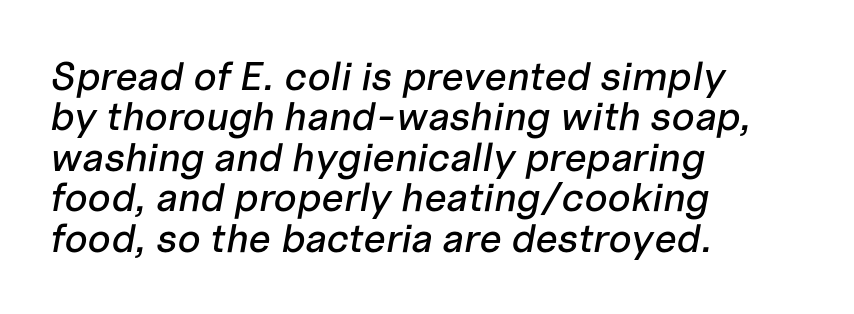
Spacing between characters is what you'd get straight out of the box. The space directly below the letters is spotless. This sample has the flowing, uneven cadence of proportional lettering. The specimen reads as italic at a glance.
